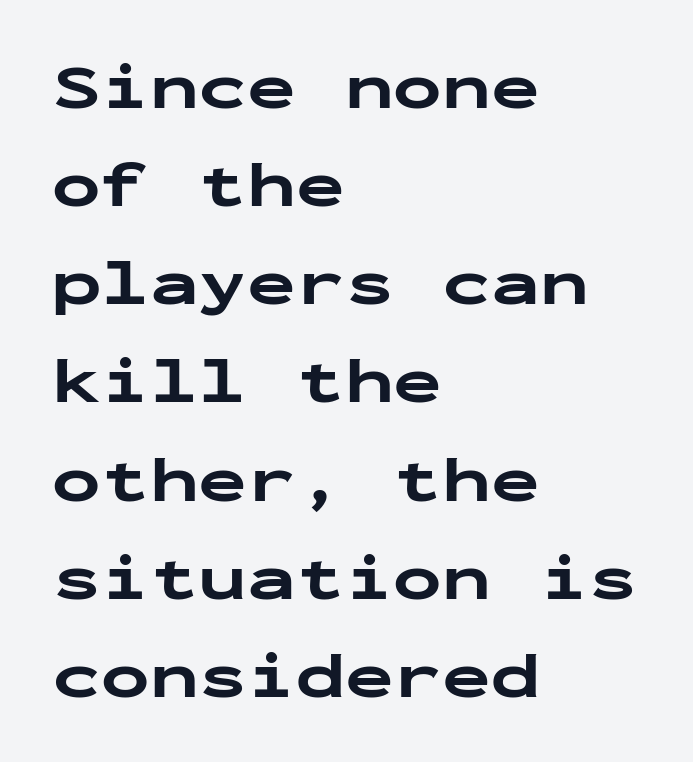
The characters display no serif detailing; their extremities are plain. Each letter, wide or thin by design, is forced into the same width here. The vertical gap from one line to the next is medium. This rendering leaves character spacing at its baseline value. Notice how the passage keeps a crisp vertical edge on the left only. As a designer I'd log this as weight 700, bold.
